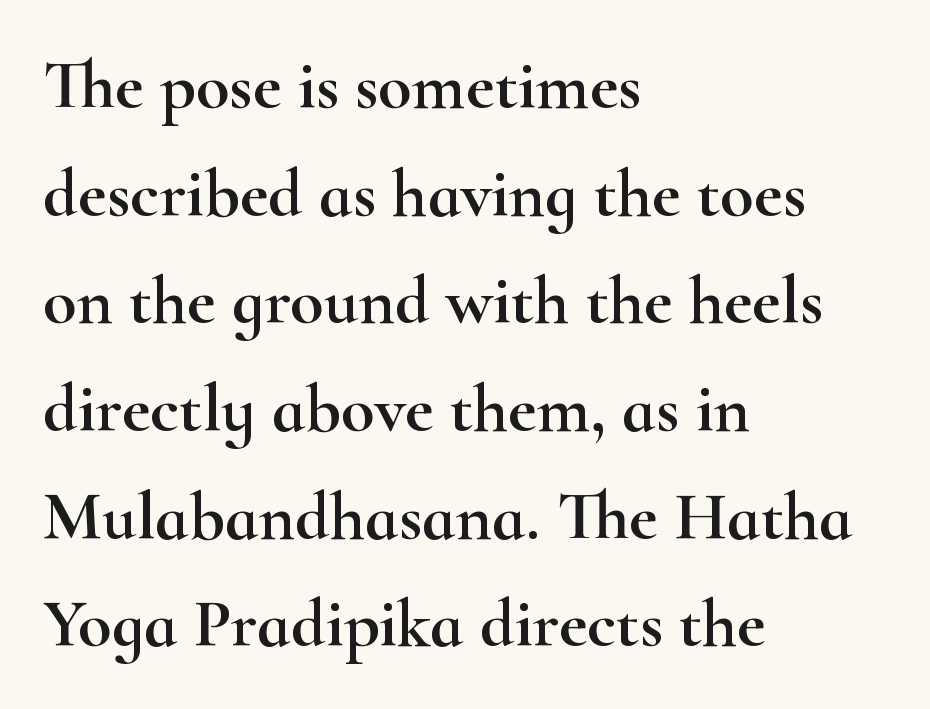
Q: Is the text italic (slanted)? A: No, it is upright.
Q: Is the typeface a serif or a sans-serif typeface? A: Serif.
Q: Is the text underlined? A: No.
Q: How is the paragraph aligned? A: Left-aligned.
Q: Is the spacing between letters normal or unusually wide? A: Normal.
Q: Is the spacing between lines tight, normal or loose? A: Normal.
Q: Width (condensed, normal, or wide)? A: Wide.
Q: Stroke contrast? A: High.
Q: x-height? A: Small.
Q: Monospaced? A: No.
